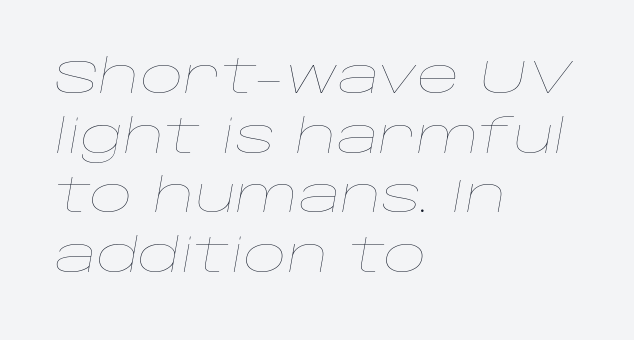
The text block is weighted toward the left margin, trailing off unevenly rightward. Glance below the letters and you will spot only blank space. Here the designer chose a conventional face with non-uniform glyph widths. These lines keep a tight, regular rhythm from letter to letter. Slanted lettering throughout.
